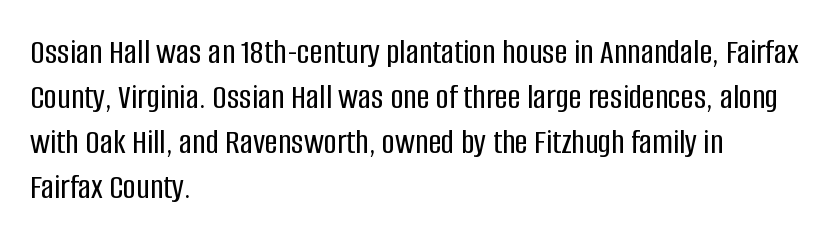
This rendering leaves character spacing at its baseline value. Glance below the letters and you will spot only blank space. Typographically, this falls in the sans-serif category. When letters stand straight like this, we call the style roman or upright. Notice how the passage keeps a crisp vertical edge on the left only.
